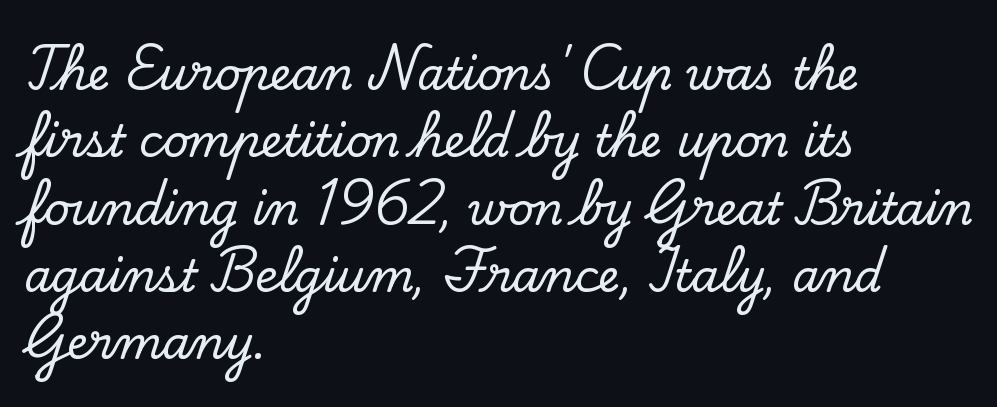
Q: Is the text italic (slanted)? A: Yes.
Q: Is the typeface a serif or a sans-serif typeface? A: Serif.
Q: Is the text underlined? A: No.
Q: How is the paragraph aligned? A: Left-aligned.
Q: Is the spacing between letters normal or unusually wide? A: Normal.
Q: Is the spacing between lines tight, normal or loose? A: Normal.
Q: Width (condensed, normal, or wide)? A: Normal.
Q: Stroke contrast? A: Low.
Q: x-height? A: Small.
Q: Monospaced? A: No.
